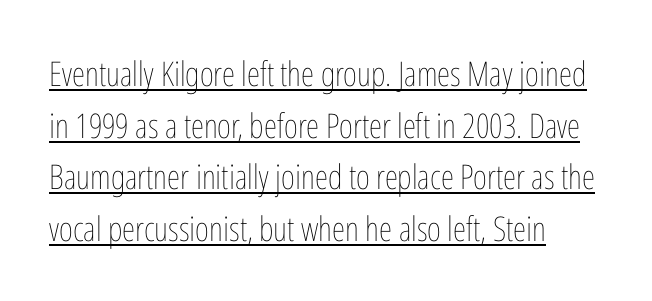
The image shows 34 px thin, condensed type, upright; set left-aligned, normal line spacing (1.52x), normal letter spacing, underlined; low stroke contrast and a medium x-height.
